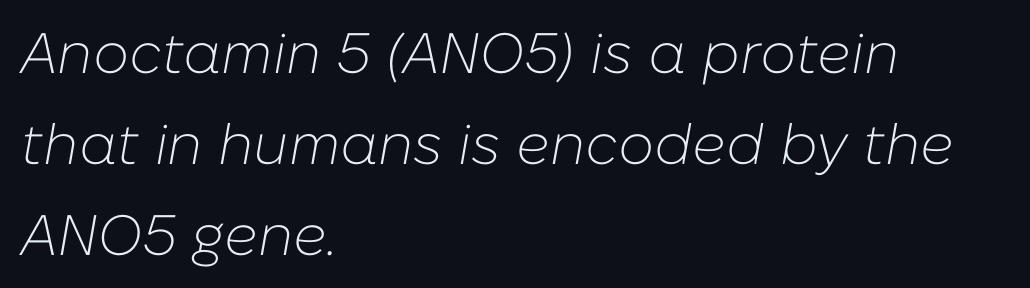
The image shows 57 px light type, italic (leaning right); set left-aligned, normal line spacing (1.6x), normal letter spacing, not underlined; low stroke contrast and a medium x-height.
